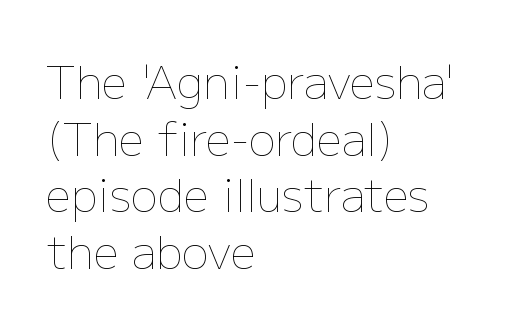
The image shows 45 px thin type, upright; set left-aligned, normal line spacing (1.26x), normal letter spacing, not underlined; low stroke contrast and a medium x-height.
